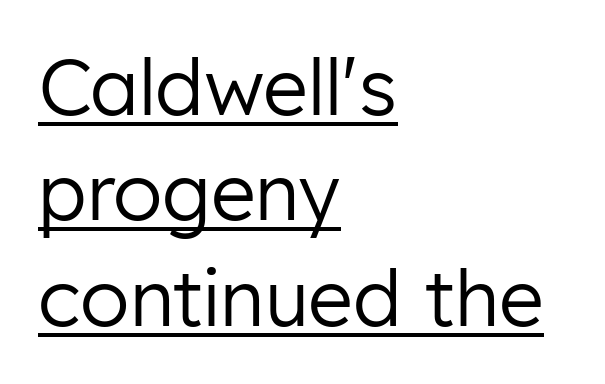
Reading down the block, your eye returns to a fixed left position each line. A baseline rule has been typeset under these characters. Spacing between characters is what you'd get straight out of the box. This sample uses an upright cut, with every glyph sitting square on the baseline. Spacing verdict: proportional, widths tailored to each character. This sample uses a sans-serif face.
